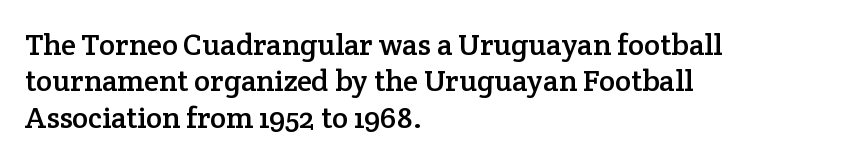
{"serif": "yes", "italic": "no", "width": "normal", "stroke_contrast": "low", "x_height": "medium", "monospaced": "no", "underline": "no", "align": "left", "line_spacing_ratio": 1.21, "letter_spacing": "normal", "letter_spacing_em": 0.0, "glyph_px": 30}
